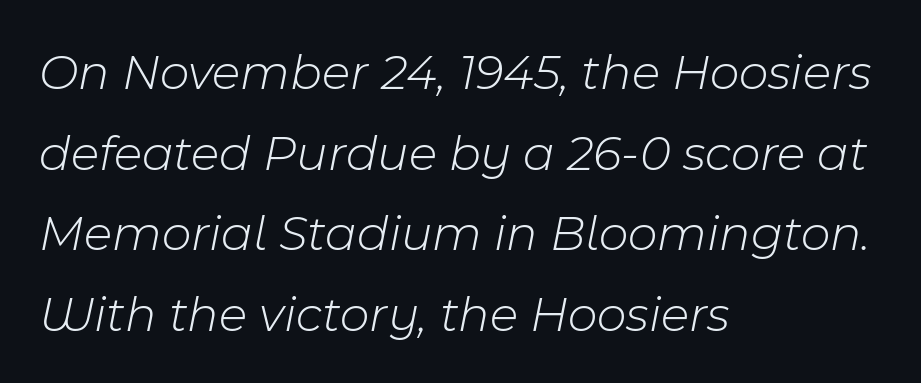
The image shows 51 px light type, italic (leaning right); set left-aligned, normal line spacing (1.58x), normal letter spacing, not underlined; low stroke contrast and a medium x-height.
